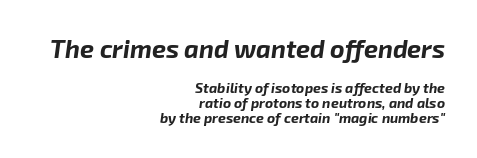
{"italic": "yes", "lean": "right", "slant_degrees": 8, "bold": "yes", "underline": "no", "align": "right", "line_spacing": "tight", "line_spacing_ratio": 1.05, "letter_spacing": "normal", "letter_spacing_em": 0.0, "larger_block": "first", "size_ratio": 1.79, "glyph_px": 25}
